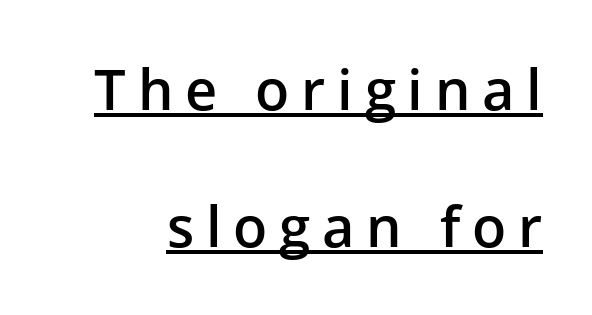
Glyph-to-glyph distance is far greater than everyday printed text. Notice the strokes are somewhat thickened but not fully heavy: this is a semibold. The rendering uses a large line-height, opening up the rows. To sum up the face: it is a sans, with no serifs.
